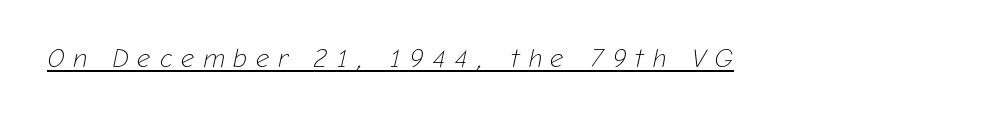
Like a heading marked for emphasis, these lines bear an underscore. Quick note: italic. There is plenty of visible air inserted between adjacent glyphs. The weight tops out at a normal text grade.
